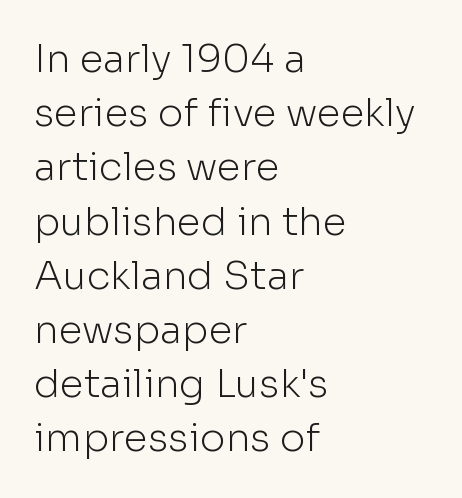
Q: Is the text bold? A: No.
Q: Is the text italic (slanted)? A: No, it is upright.
Q: Is the typeface a serif or a sans-serif typeface? A: Sans-serif.
Q: Is the text underlined? A: No.
Q: How is the paragraph aligned? A: Left-aligned.
Q: Is the spacing between letters normal or unusually wide? A: Normal.
Q: Is the spacing between lines tight, normal or loose? A: Normal.
Q: Width (condensed, normal, or wide)? A: Normal.
Q: Stroke contrast? A: Low.
Q: x-height? A: Medium.
Q: Monospaced? A: No.
